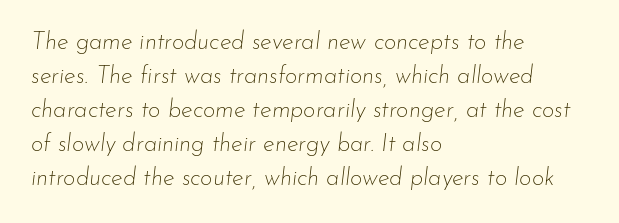
{"italic": "yes", "lean": "right", "slant_degrees": 7, "bold": "no", "underline": "no", "align": "left", "line_spacing": "normal", "line_spacing_ratio": 1.42, "letter_spacing": "normal", "letter_spacing_em": 0.0, "glyph_px": 24}
